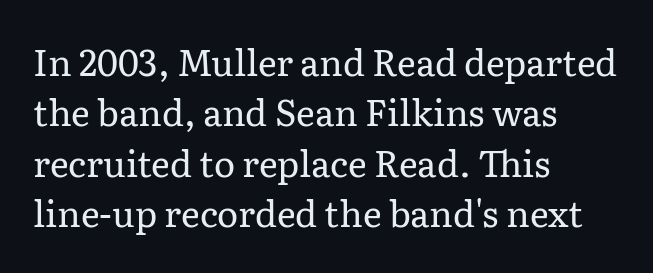
Q: Is the text bold? A: No.
Q: Is the text italic (slanted)? A: No, it is upright.
Q: Is the typeface a serif or a sans-serif typeface? A: Serif.
Q: Is the text underlined? A: No.
Q: How is the paragraph aligned? A: Left-aligned.
Q: Is the spacing between letters normal or unusually wide? A: Normal.
Q: Is the spacing between lines tight, normal or loose? A: Normal.
Q: Width (condensed, normal, or wide)? A: Normal.
Q: Stroke contrast? A: Low.
Q: x-height? A: Medium.
Q: Monospaced? A: No.
